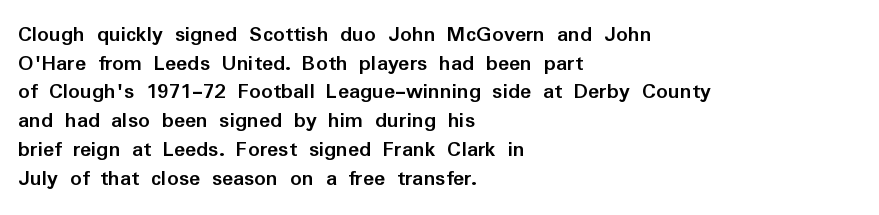
The image shows 23 px bold type, upright; set left-aligned, normal line spacing (1.25x), normal letter spacing, not underlined.
